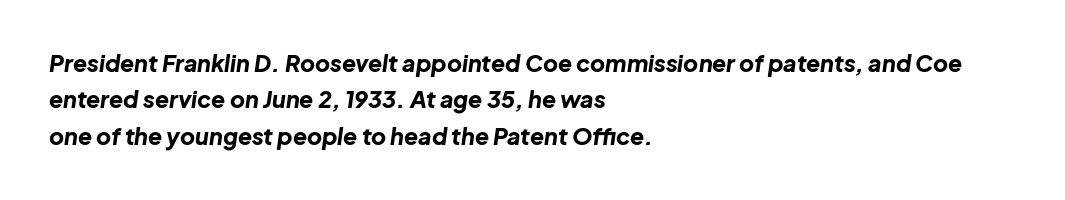
{"italic": "yes", "lean": "right", "slant_degrees": 8, "bold": "yes", "underline": "no", "align": "left", "line_spacing": "normal", "line_spacing_ratio": 1.58, "letter_spacing": "normal", "letter_spacing_em": 0.0, "glyph_px": 23}
